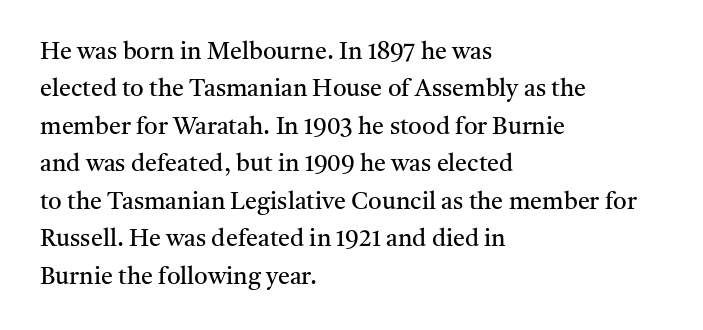
{"italic": "no", "bold": "no", "underline": "no", "align": "left", "line_spacing": "normal", "line_spacing_ratio": 1.56, "letter_spacing": "normal", "letter_spacing_em": 0.0, "glyph_px": 24}
